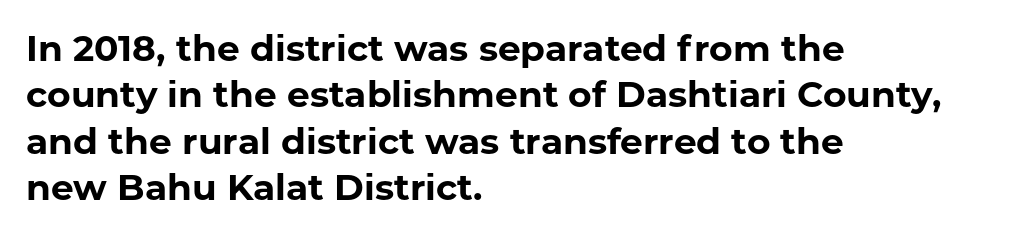
{"serif": "no", "italic": "no", "bold": "yes", "weight": "bold", "width": "normal", "stroke_contrast": "low", "x_height": "medium", "monospaced": "no", "underline": "no", "align": "left", "line_spacing": "normal", "line_spacing_ratio": 1.29, "letter_spacing": "normal", "letter_spacing_em": 0.0, "glyph_px": 36}
